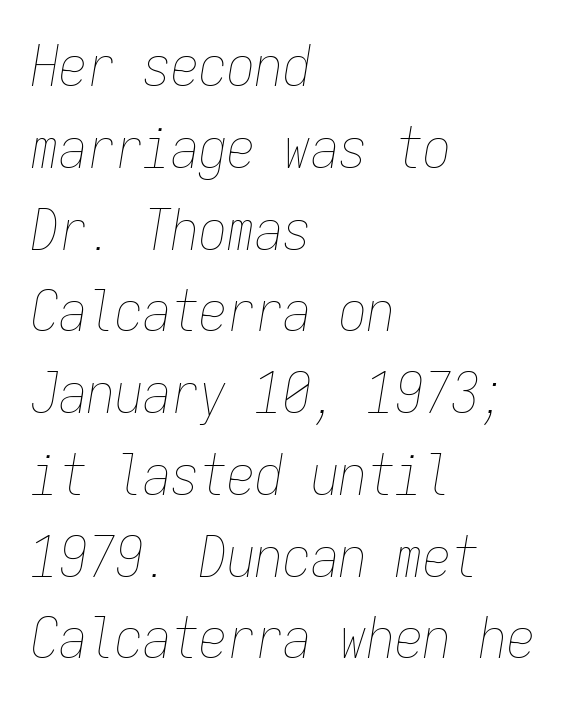
The image shows 56 px thin, condensed type, italic (leaning right), monospaced; set left-aligned, normal line spacing (1.46x), normal letter spacing, not underlined; low stroke contrast and a medium x-height.
